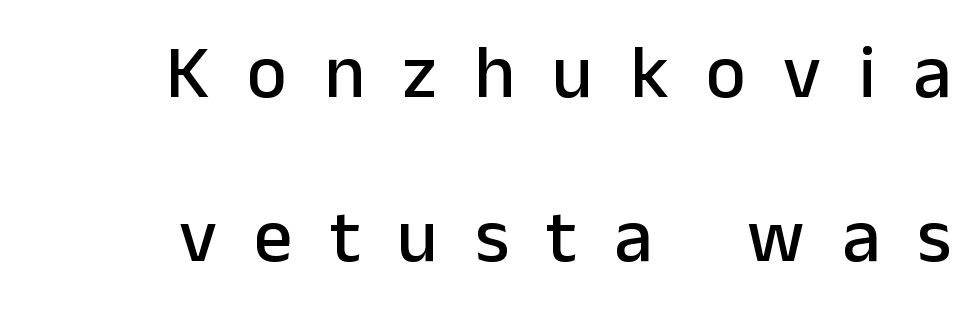
The image shows 76 px sans-serif type, upright; set right-aligned, loose line spacing (2.16x), unusually wide letter spacing (+0.49 em), not underlined; low stroke contrast and a medium x-height.
